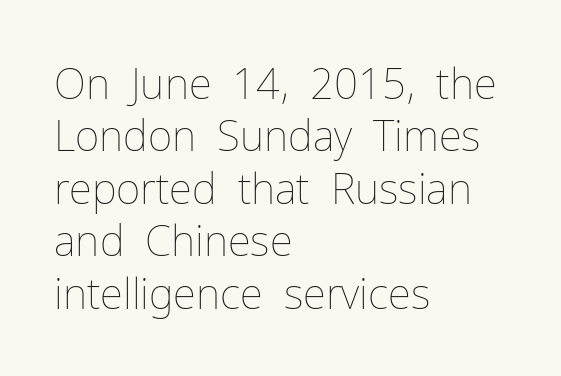
Which margin do the lines hug? The left one — the right edge is uneven. Does the lettering tilt? It doesn't — this is upright. The weight tops out at a normal text grade. The area under the type is left untouched. In terms of leading, this rendering sits right in the middle.
